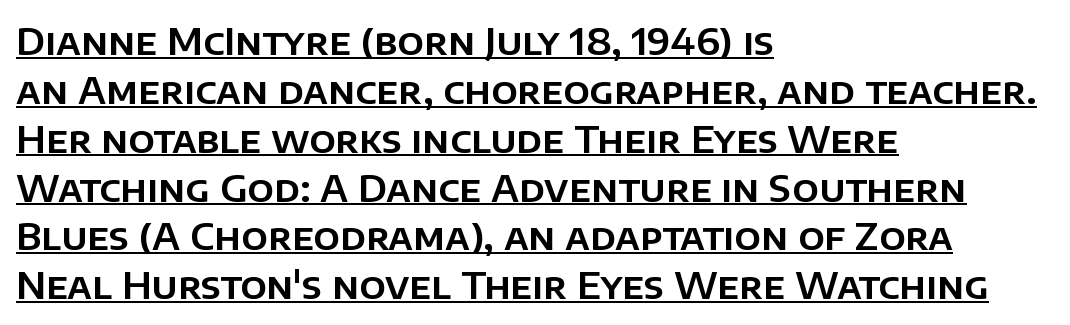
The type family on display is of the sans-serif kind. The rendering uses a moderate line-height, typical for paragraphs. The paragraph shown leans on its left margin. Here the designer chose a conventional face with non-uniform glyph widths.
